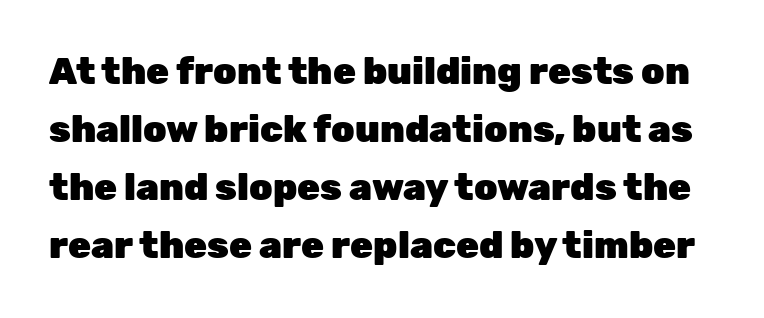
{"serif": "no", "italic": "no", "bold": "yes", "weight": "heavy", "width": "normal", "stroke_contrast": "low", "x_height": "medium", "monospaced": "no", "underline": "no", "line_spacing": "normal", "line_spacing_ratio": 1.57, "letter_spacing": "normal", "letter_spacing_em": 0.0, "glyph_px": 37}
